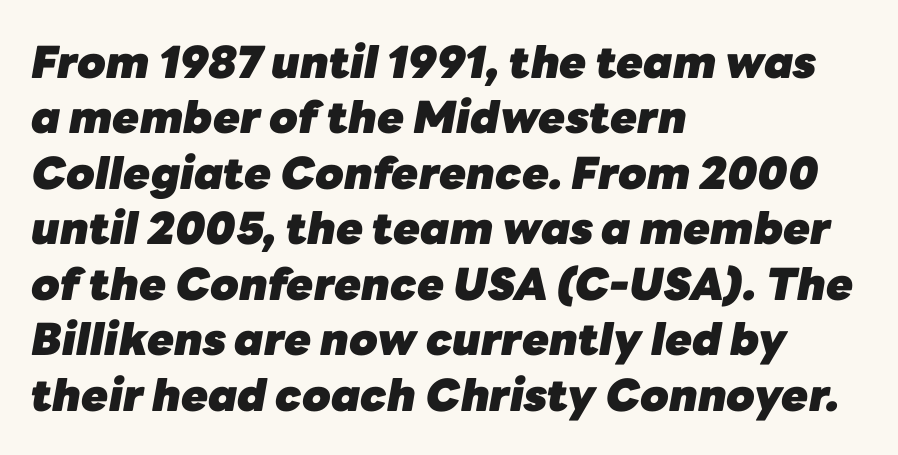
{"italic": "yes", "lean": "right", "slant_degrees": 10, "bold": "yes", "weight": "heavy", "width": "normal", "stroke_contrast": "low", "x_height": "medium", "monospaced": "no", "underline": "no", "align": "left", "line_spacing": "normal", "line_spacing_ratio": 1.26, "letter_spacing": "normal", "letter_spacing_em": 0.0, "glyph_px": 44}
